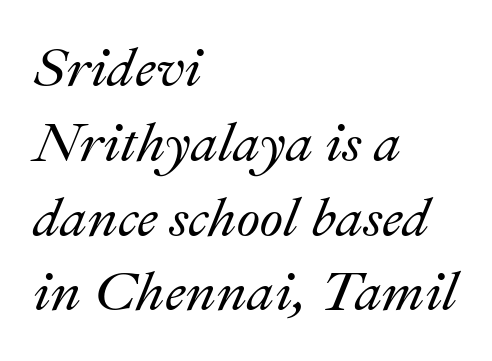
A normal amount of white space separates one row of letters from the next. The whole block is typeset with a tilt. Here the designer chose a conventional face with non-uniform glyph widths. Tracking value appears to be zero — textbook default spacing. The rendering anchors every line to the left-hand side. Plain, unruled lines of type.
